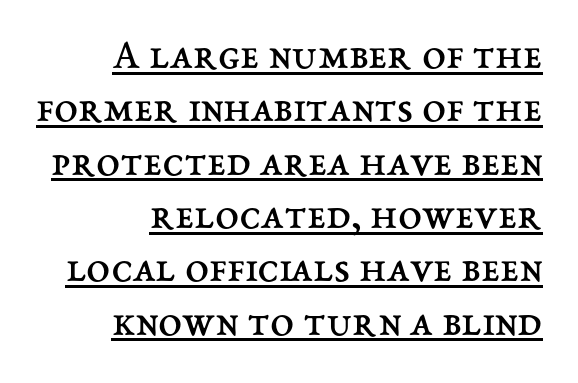
Spacing verdict: proportional, widths tailored to each character. The typesetter chose a ragged-left arrangement here. Tall strokes in this sample are plumb rather than angled. Between one letter and the next there's only the usual sliver of space.
